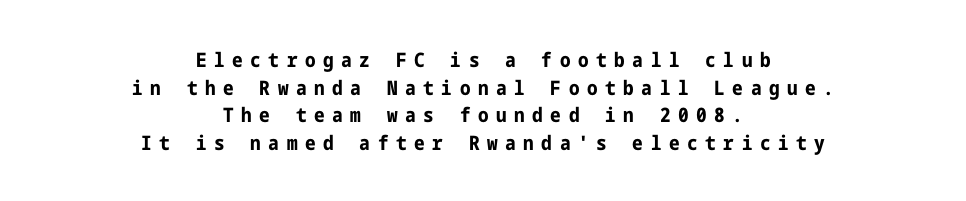
The image shows 20 px bold type, upright; set centered, normal line spacing (1.38x), unusually wide letter spacing (+0.38 em), not underlined.
